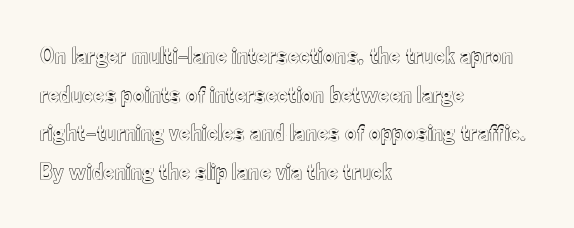
Inter-character spacing is left at the font's built-in metrics. Quick note: underline off. Horizontal alignment here is leftward, the default for most running prose. Posture: vertical. Line spacing here is normal.
